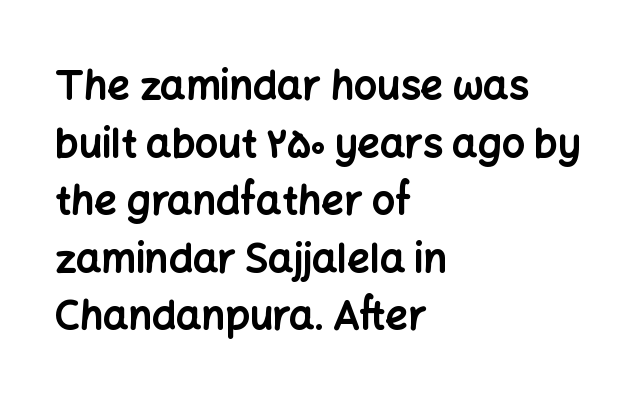
Q: Is the text bold? A: Yes.
Q: Is the text italic (slanted)? A: No, it is upright.
Q: Is the typeface a serif or a sans-serif typeface? A: Sans-serif.
Q: Is the text underlined? A: No.
Q: How is the paragraph aligned? A: Left-aligned.
Q: Is the spacing between letters normal or unusually wide? A: Normal.
Q: Is the spacing between lines tight, normal or loose? A: Normal.
Q: Width (condensed, normal, or wide)? A: Normal.
Q: Stroke contrast? A: Low.
Q: x-height? A: Medium.
Q: Monospaced? A: No.
